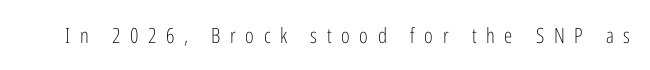
Q: Is the text bold? A: No.
Q: Is the text italic (slanted)? A: No, it is upright.
Q: Is the text underlined? A: No.
Q: Is the spacing between letters normal or unusually wide? A: Unusually wide.
